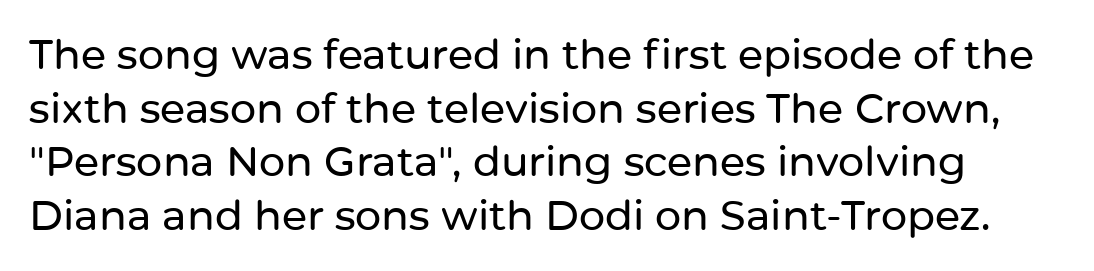
{"serif": "no", "italic": "no", "width": "normal", "stroke_contrast": "low", "x_height": "medium", "monospaced": "no", "underline": "no", "line_spacing": "normal", "line_spacing_ratio": 1.31, "letter_spacing": "normal", "letter_spacing_em": 0.0, "glyph_px": 41}
